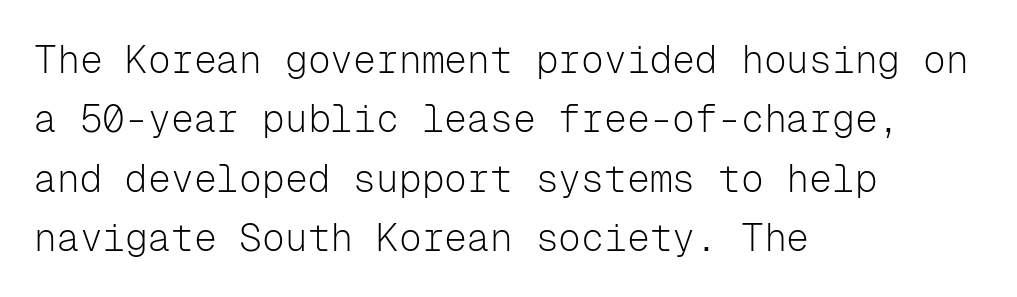
The image shows 38 px light sans-serif type, upright, monospaced; set left-aligned, normal line spacing (1.56x), normal letter spacing, not underlined; low stroke contrast and a medium x-height.
